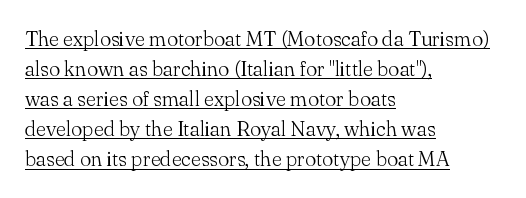
A light-to-regular cut is what we see here. This sample uses an upright cut, with every glyph sitting square on the baseline. The passage shown stacks its lines at a standard gap. Each line starts at the same left margin while the right side varies. The glyphs are accompanied by a horizontal stroke just below them. These lines keep a tight, regular rhythm from letter to letter.
